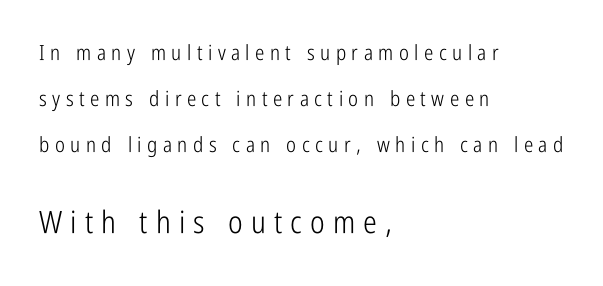
The image shows 31 px light, condensed sans-serif type, upright; set left-aligned, loose line spacing (2.2x), unusually wide letter spacing (+0.26 em), not underlined; the second (bottom) block is 1.48x larger; low stroke contrast and a medium x-height.
